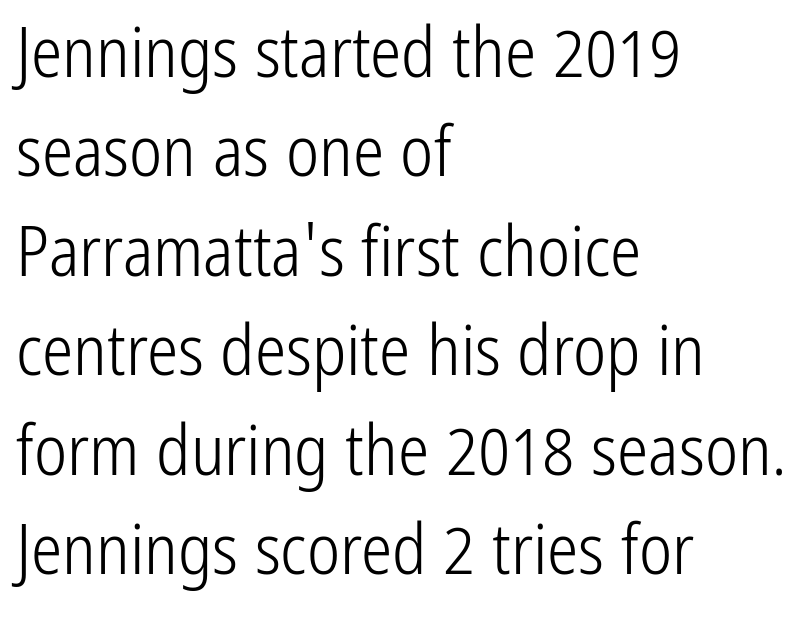
Q: Is the text bold? A: No.
Q: Is the text italic (slanted)? A: No, it is upright.
Q: Is the typeface a serif or a sans-serif typeface? A: Sans-serif.
Q: Is the text underlined? A: No.
Q: How is the paragraph aligned? A: Left-aligned.
Q: Is the spacing between letters normal or unusually wide? A: Normal.
Q: Is the spacing between lines tight, normal or loose? A: Normal.
Q: Width (condensed, normal, or wide)? A: Condensed.
Q: Stroke contrast? A: Low.
Q: x-height? A: Medium.
Q: Monospaced? A: No.
